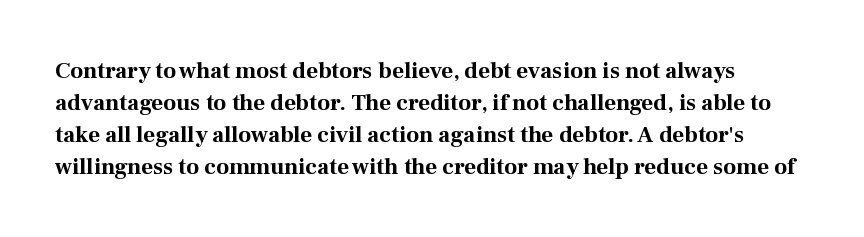
Q: Is the text bold? A: Yes.
Q: Is the text italic (slanted)? A: No, it is upright.
Q: Is the text underlined? A: No.
Q: Is the spacing between letters normal or unusually wide? A: Normal.
Q: Is the spacing between lines tight, normal or loose? A: Normal.
